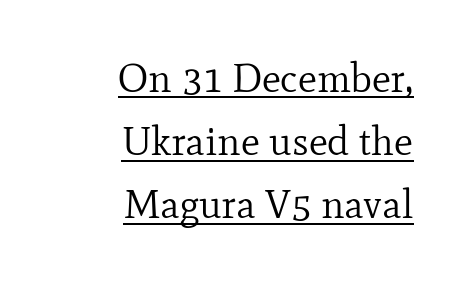
{"serif": "yes", "italic": "no", "bold": "no", "weight": "regular", "width": "normal", "stroke_contrast": "low", "x_height": "small", "monospaced": "no", "underline": "yes", "align": "right", "line_spacing": "normal", "line_spacing_ratio": 1.58, "letter_spacing": "normal", "letter_spacing_em": 0.0, "glyph_px": 40}
